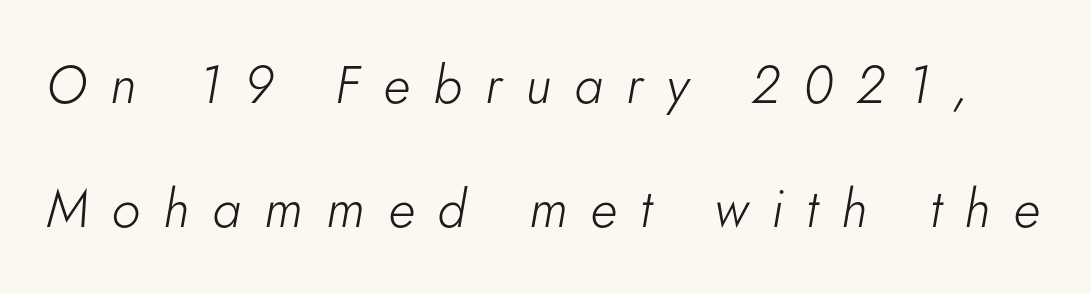
The image shows 53 px light type, italic (leaning right); set loose line spacing (2.34x), unusually wide letter spacing (+0.44 em), not underlined; low stroke contrast and a small x-height.
